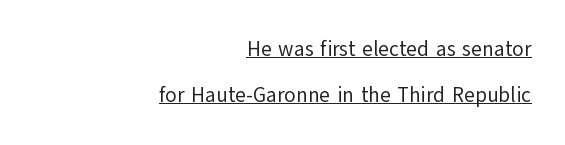
The image shows 21 px text type, upright; set right-aligned, loose line spacing (2.2x), normal letter spacing, underlined.
